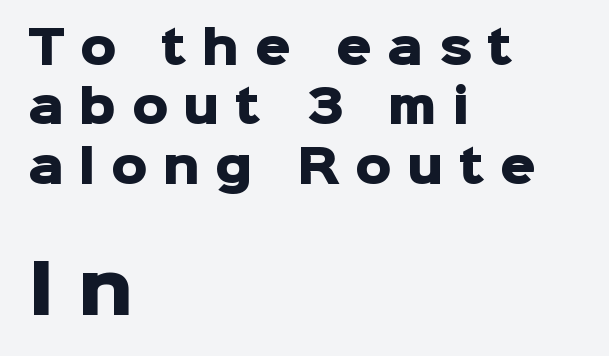
{"serif": "no", "italic": "no", "bold": "yes", "weight": "heavy", "width": "normal", "stroke_contrast": "low", "x_height": "medium", "monospaced": "no", "underline": "no", "align": "left", "line_spacing": "normal", "line_spacing_ratio": 1.32, "letter_spacing": "wide", "letter_spacing_em": 0.34, "larger_block": "second", "size_ratio": 1.49, "glyph_px": 67}
